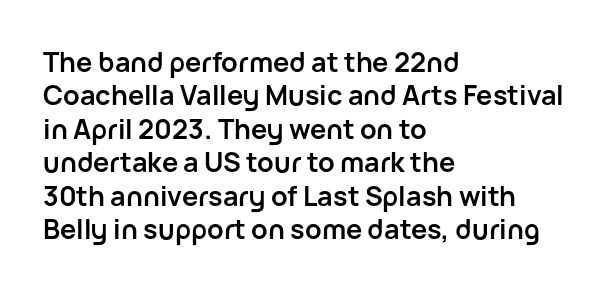
There is no visible air inserted between adjacent glyphs. Compared with a centered layout, this one pins lines to the left instead. The strokes are fattened all the way to bold. A typesetter would mark this as roman, not italic. The words here are not underlined.
